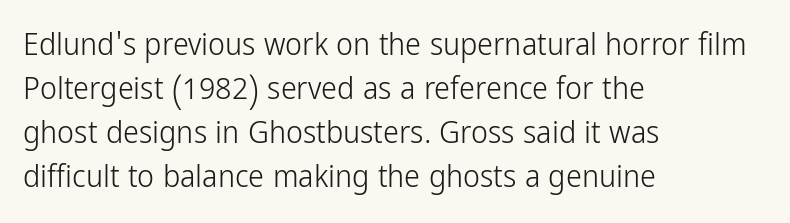
{"serif": "no", "italic": "no", "bold": "no", "weight": "light", "width": "condensed", "stroke_contrast": "low", "x_height": "medium", "monospaced": "no", "underline": "no", "align": "left", "line_spacing": "normal", "line_spacing_ratio": 1.37, "letter_spacing": "normal", "letter_spacing_em": 0.0, "glyph_px": 32}
